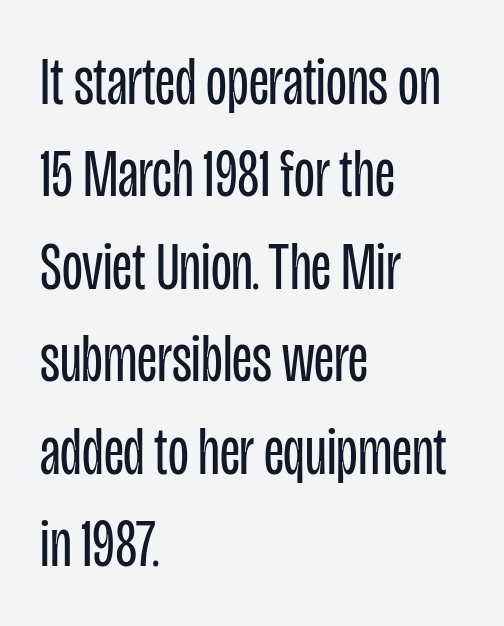
{"serif": "no", "italic": "no", "bold": "no", "weight": "regular", "width": "condensed", "stroke_contrast": "low", "x_height": "large", "monospaced": "no", "underline": "no", "align": "left", "line_spacing": "normal", "line_spacing_ratio": 1.36, "letter_spacing": "normal", "letter_spacing_em": 0.0, "glyph_px": 68}
